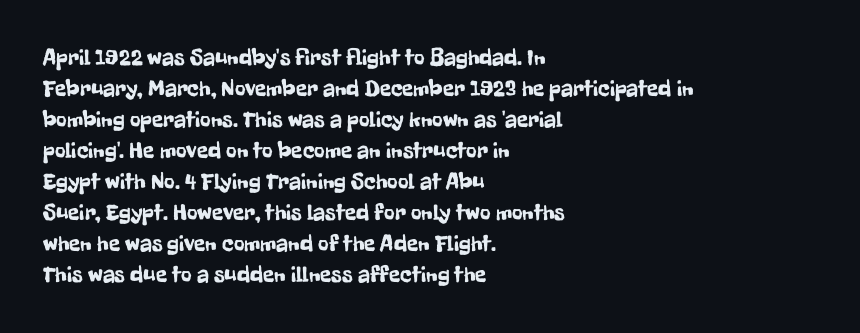
{"italic": "no", "underline": "no", "align": "left", "line_spacing": "normal", "line_spacing_ratio": 1.35, "letter_spacing": "normal", "letter_spacing_em": 0.0, "glyph_px": 23}
